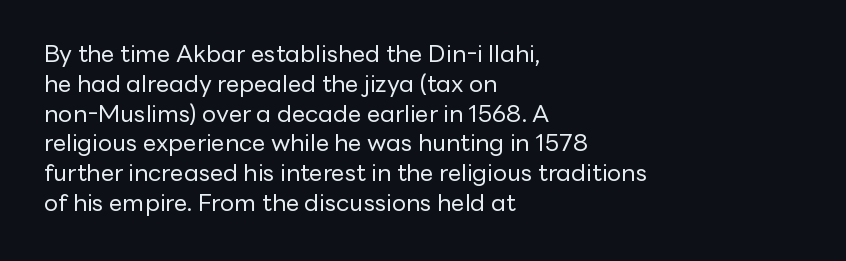
Q: Is the text bold? A: No.
Q: Is the text italic (slanted)? A: No, it is upright.
Q: Is the text underlined? A: No.
Q: How is the paragraph aligned? A: Left-aligned.
Q: Is the spacing between letters normal or unusually wide? A: Normal.
